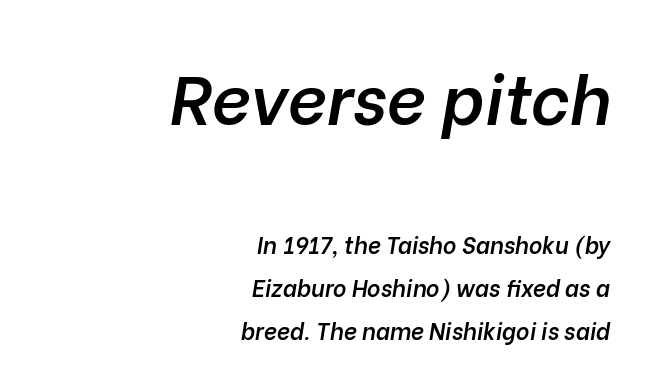
The image shows 69 px semibold type, italic (leaning right); set right-aligned, line spacing 1.87x, normal letter spacing, not underlined; the first (top) block is 3.0x larger; low stroke contrast and a medium x-height.
